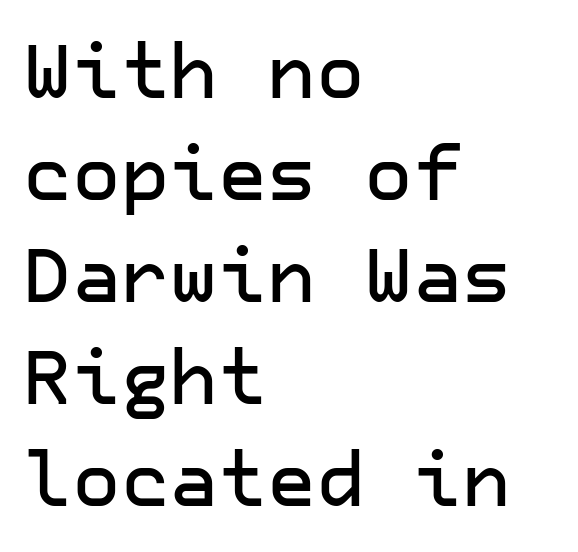
The space directly below the letters is spotless. Are there feet on the stems? There aren't — it's a sans. Alignment: flush left. Tracking here is standard; glyphs follow each other at the usual distance. No italicization has been applied; the sample stays upright. Reading down the column, the eye jumps a familiar distance to each next line.
